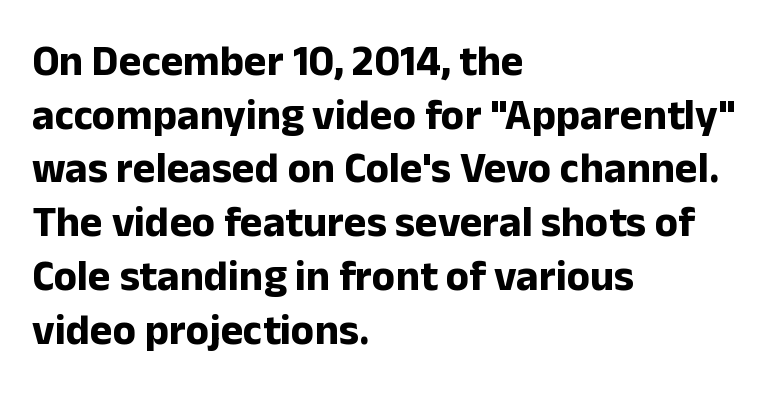
Reading down the column, the eye jumps a familiar distance to each next line. You could call the tracking neutral — neither tight nor loose. Is the block centered? No — it sits flush against the left margin. You can tell from the bare stems that sans-serif type was used. A full-strength bold gives these letters their thick strokes. The rendering uses natural spacing where letterforms have individual widths.
